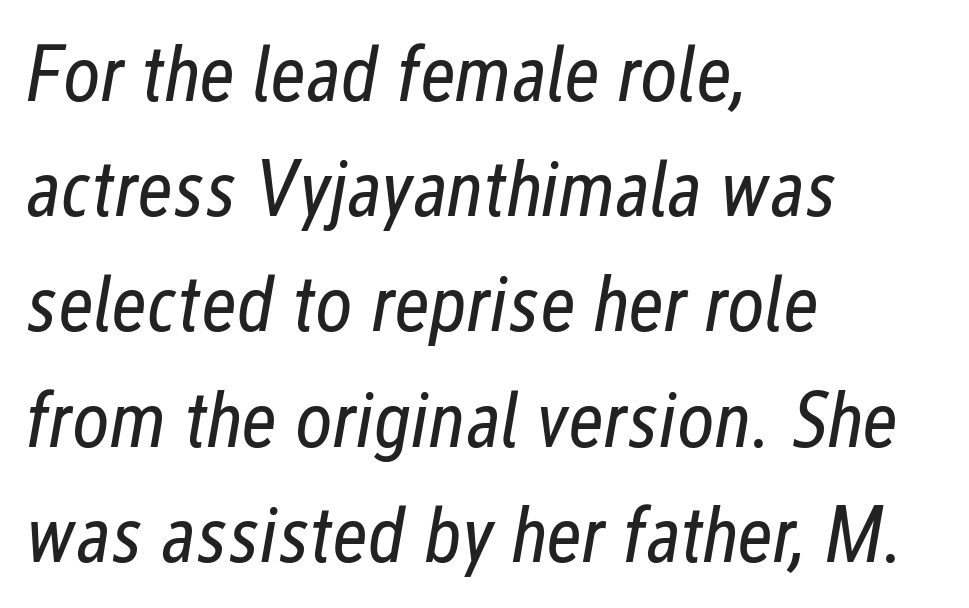
Interline gaps are of average width in this sample. The glyphs are unaccompanied by any horizontal stroke below them. Italic? Definitely — the glyphs are oblique. Tracking value appears to be zero — textbook default spacing.
